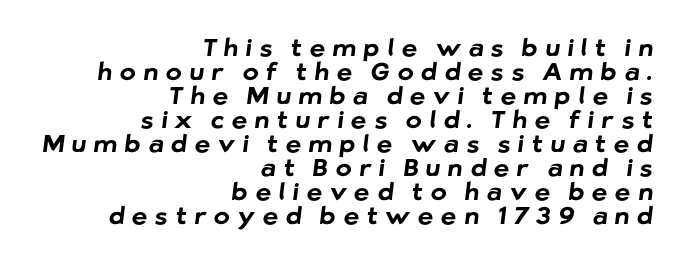
The words here are not underlined. Very little white space separates one row of letters from the next. Visually the block forms a straight wall on the right and a jagged coastline on the left. The line texture is sparse and dotted thanks to wide tracking. Heavy-handed strokes throughout: this text is bold.
